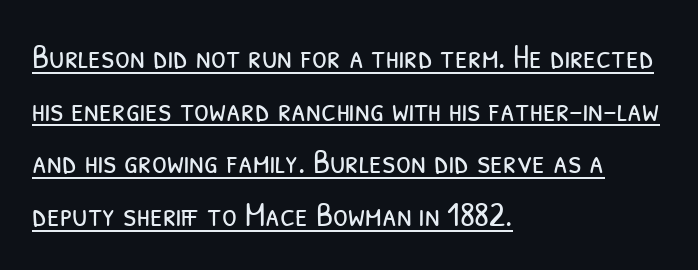
The image shows 34 px light, condensed sans-serif type; set left-aligned, normal line spacing (1.55x), normal letter spacing, underlined; low stroke contrast and a medium x-height.
